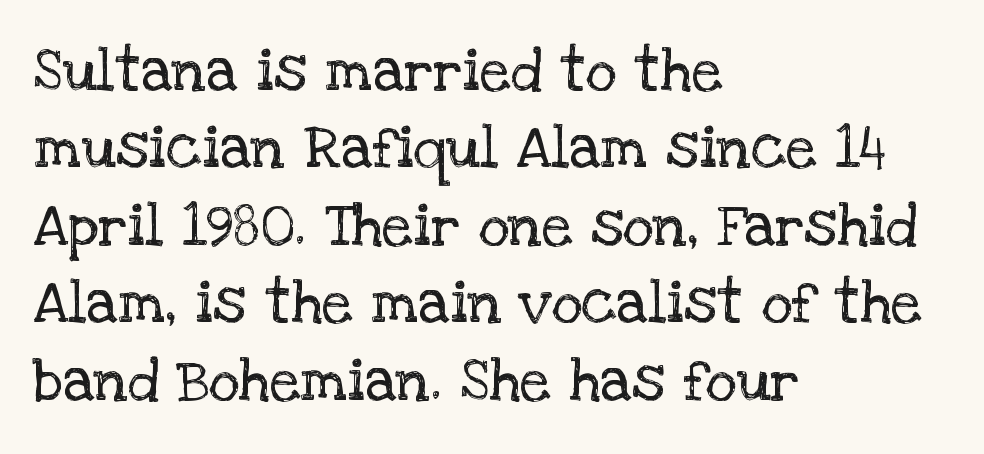
Horizontal alignment here is leftward, the default for most running prose. Stems here are at most as thick as an everyday book face. Is there much room between lines? A standard amount, neither cramped nor airy. Note the varied advance widths — an 'i' is clearly narrower than an 'm'. This is roman type, the default non-slanted kind.
